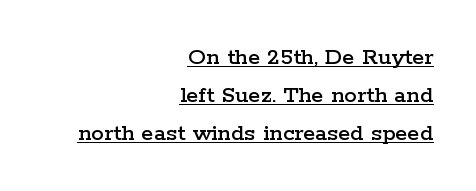
Designer's note — italics off, roman on. Notice how descenders clear the ascenders below comfortably — that's standard leading. Horizontal alignment here is rightward, an uncommon choice for prose. A typographer would call this underscored text. The face used here is rendered with its standard letterfit.
